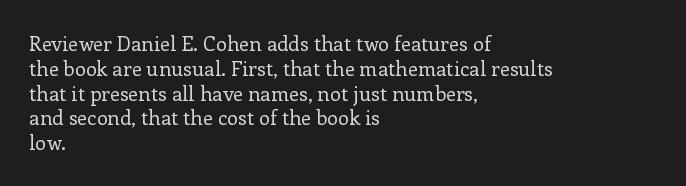
Q: Is the text bold? A: No.
Q: Is the text italic (slanted)? A: No, it is upright.
Q: Is the text underlined? A: No.
Q: How is the paragraph aligned? A: Left-aligned.
Q: Is the spacing between letters normal or unusually wide? A: Normal.
